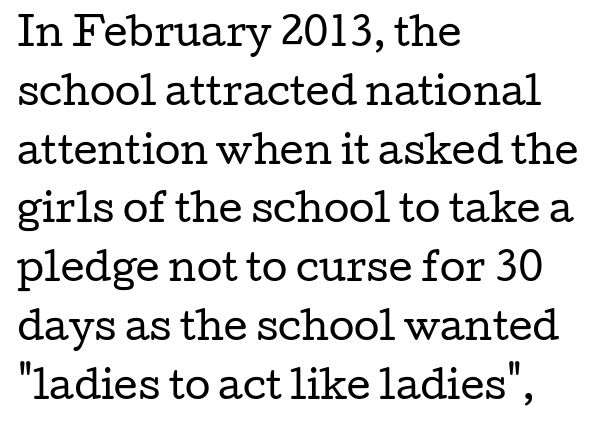
The image shows 37 px regular-weight, wide serif type, upright; set left-aligned, normal line spacing (1.59x), normal letter spacing, not underlined; low stroke contrast and a medium x-height.
